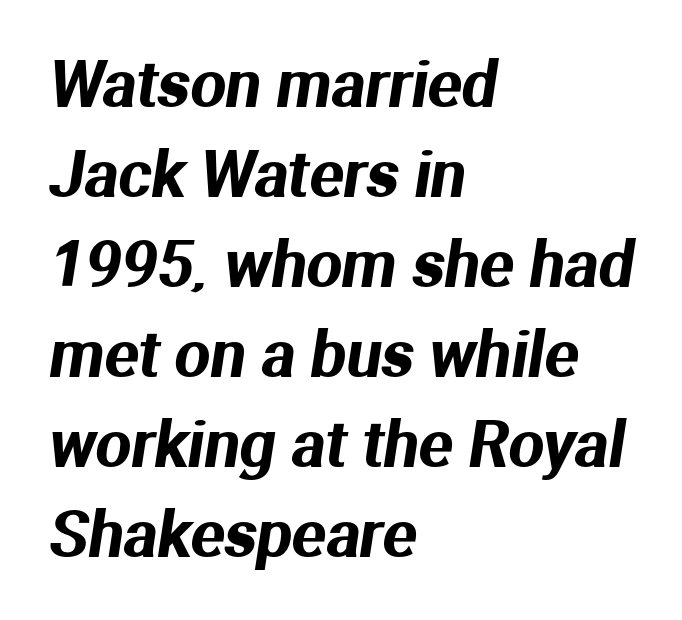
The image shows 63 px sans-serif type; set left-aligned, normal line spacing (1.43x), normal letter spacing, not underlined; medium stroke contrast and a medium x-height.
